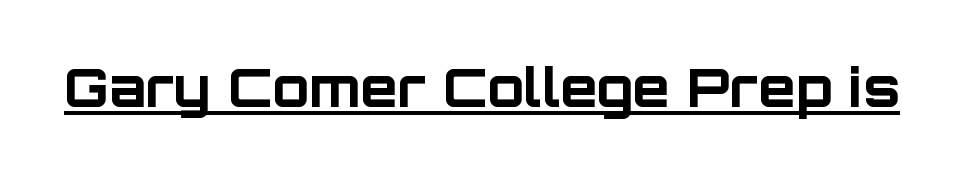
The passage shown is underscored from start to finish. What weight is shown? A full bold with thick strokes. Looks like regular typesetting: each glyph gets only the width it needs. Between one letter and the next there's only the usual sliver of space.
